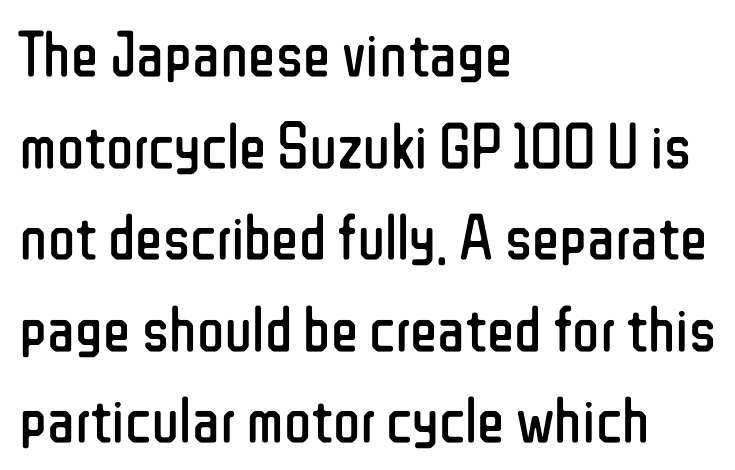
The image shows 64 px regular-weight, condensed sans-serif type, upright; set left-aligned, normal line spacing (1.43x), normal letter spacing, not underlined; low stroke contrast and a medium x-height.
